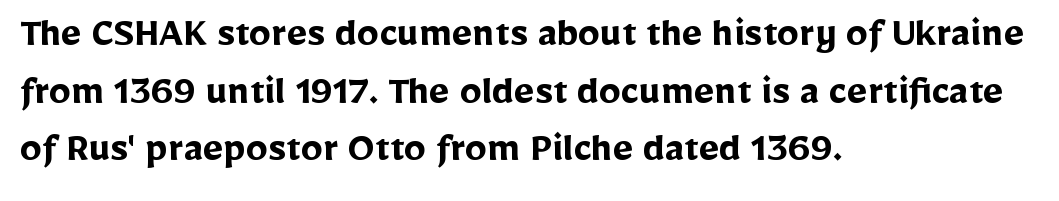
{"serif": "no", "italic": "no", "bold": "yes", "weight": "semibold", "width": "normal", "stroke_contrast": "low", "x_height": "medium", "monospaced": "no", "underline": "no", "align": "left", "line_spacing": "normal", "line_spacing_ratio": 1.31, "letter_spacing": "normal", "letter_spacing_em": 0.0, "glyph_px": 44}
